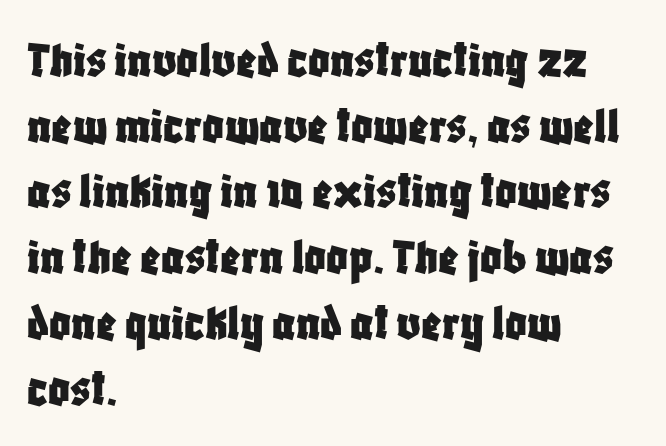
Q: Is the text italic (slanted)? A: No, it is upright.
Q: Is the typeface a serif or a sans-serif typeface? A: Sans-serif.
Q: Is the text underlined? A: No.
Q: How is the paragraph aligned? A: Left-aligned.
Q: Is the spacing between letters normal or unusually wide? A: Normal.
Q: Width (condensed, normal, or wide)? A: Condensed.
Q: Stroke contrast? A: Low.
Q: x-height? A: Large.
Q: Monospaced? A: No.
